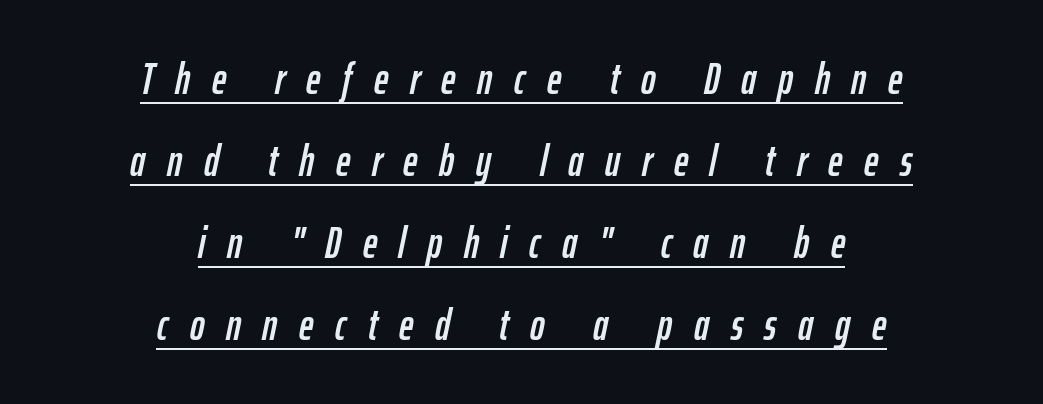
The image shows 44 px condensed type, italic (leaning right); set centered, line spacing 1.86x, unusually wide letter spacing (+0.49 em), underlined; low stroke contrast and a medium x-height.
